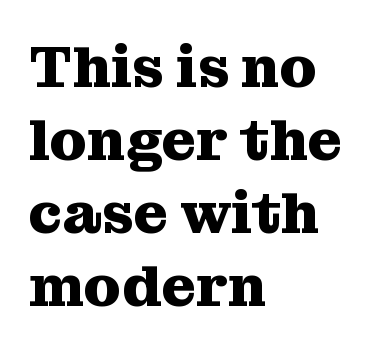
The image shows 59 px heavy serif type, upright; set left-aligned, line spacing 1.24x, normal letter spacing, not underlined; medium stroke contrast and a medium x-height.
